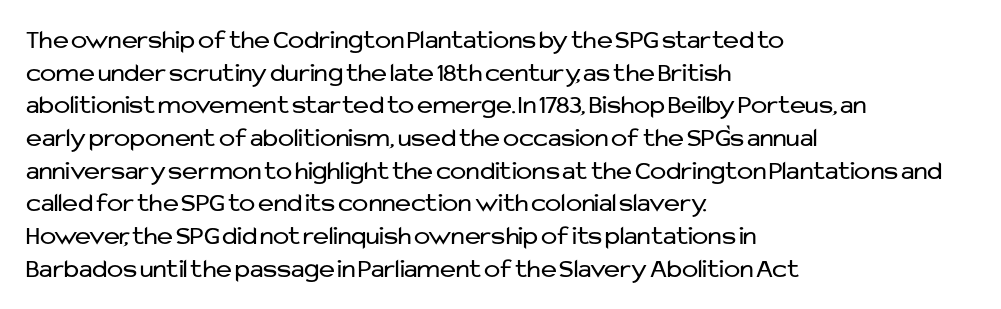
Q: Is the text bold? A: No.
Q: Is the text italic (slanted)? A: No, it is upright.
Q: Is the text underlined? A: No.
Q: How is the paragraph aligned? A: Left-aligned.
Q: Is the spacing between letters normal or unusually wide? A: Normal.
